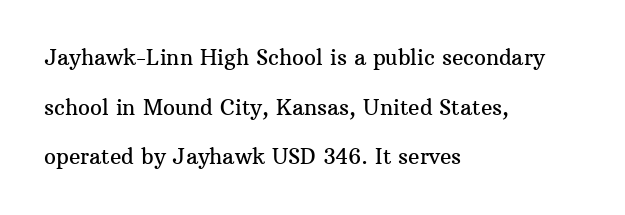
The image shows 21 px text type, upright; set left-aligned, loose line spacing (2.36x), normal letter spacing, not underlined.
